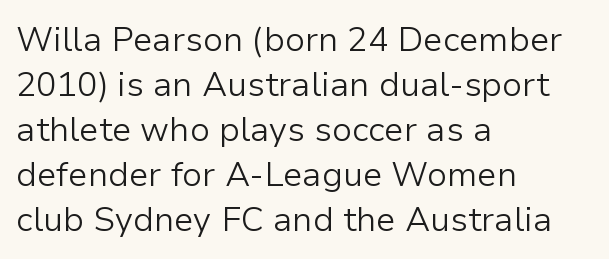
The space beneath each line is pristine and unruled. Note the varied advance widths — an 'i' is clearly narrower than an 'm'. Letter spacing: default. Evenly set lines give the paragraph a standard silhouette. A classic flush-left, rag-right setting is used for this passage. The passage shown is not bold in any degree.
